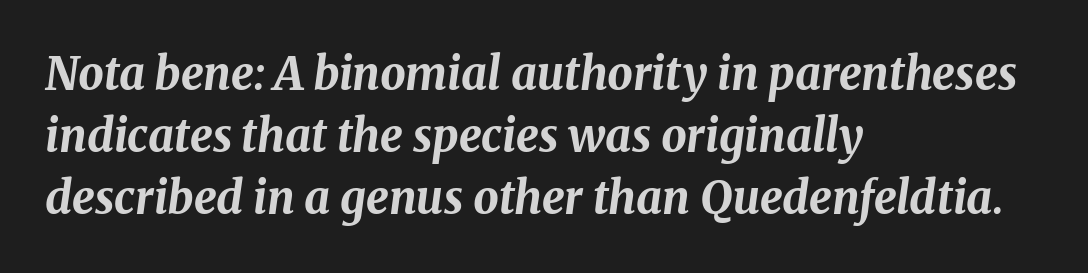
The image shows 45 px bold type, italic (leaning right); set left-aligned, normal line spacing (1.38x), normal letter spacing, not underlined; medium stroke contrast and a medium x-height.
